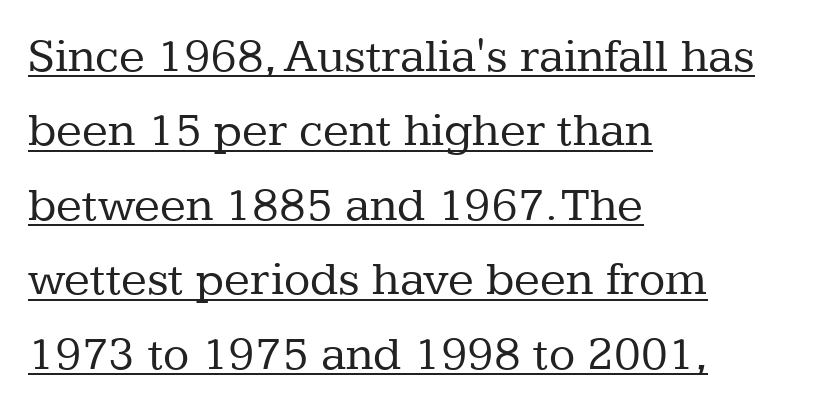
{"serif": "yes", "italic": "no", "bold": "no", "weight": "regular", "width": "normal", "stroke_contrast": "low", "x_height": "medium", "monospaced": "no", "underline": "yes", "align": "left", "line_spacing": "normal", "line_spacing_ratio": 1.55, "letter_spacing": "normal", "letter_spacing_em": 0.0, "glyph_px": 48}
